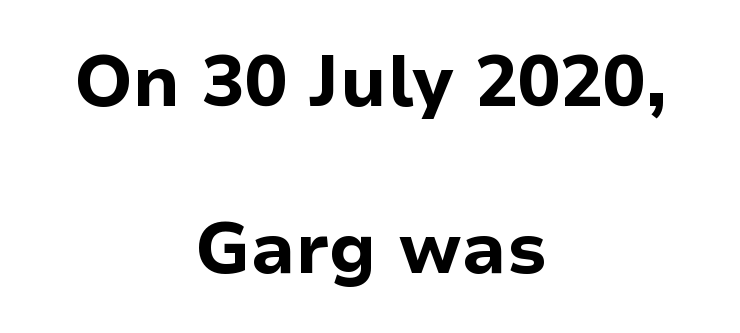
{"serif": "no", "italic": "no", "bold": "yes", "weight": "bold", "width": "normal", "stroke_contrast": "low", "x_height": "medium", "monospaced": "no", "underline": "no", "align": "center", "line_spacing": "loose", "line_spacing_ratio": 2.35, "letter_spacing": "normal", "letter_spacing_em": 0.0, "glyph_px": 71}
